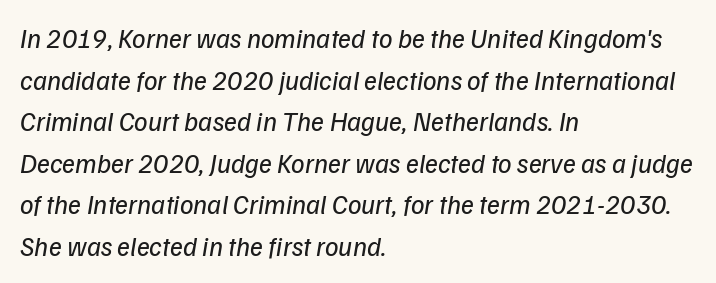
{"italic": "yes", "lean": "right", "slant_degrees": 9, "bold": "no", "underline": "no", "align": "left", "line_spacing": "normal", "line_spacing_ratio": 1.54, "letter_spacing": "normal", "letter_spacing_em": 0.0, "glyph_px": 27}
